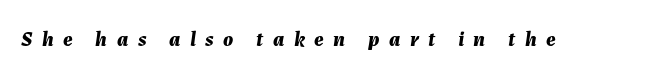
The image shows 21 px bold type, italic (leaning right); set unusually wide letter spacing (+0.45 em), not underlined.
